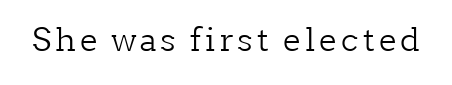
{"serif": "yes", "italic": "no", "bold": "no", "weight": "light", "width": "normal", "stroke_contrast": "low", "x_height": "medium", "monospaced": "no", "underline": "no", "glyph_px": 32}
